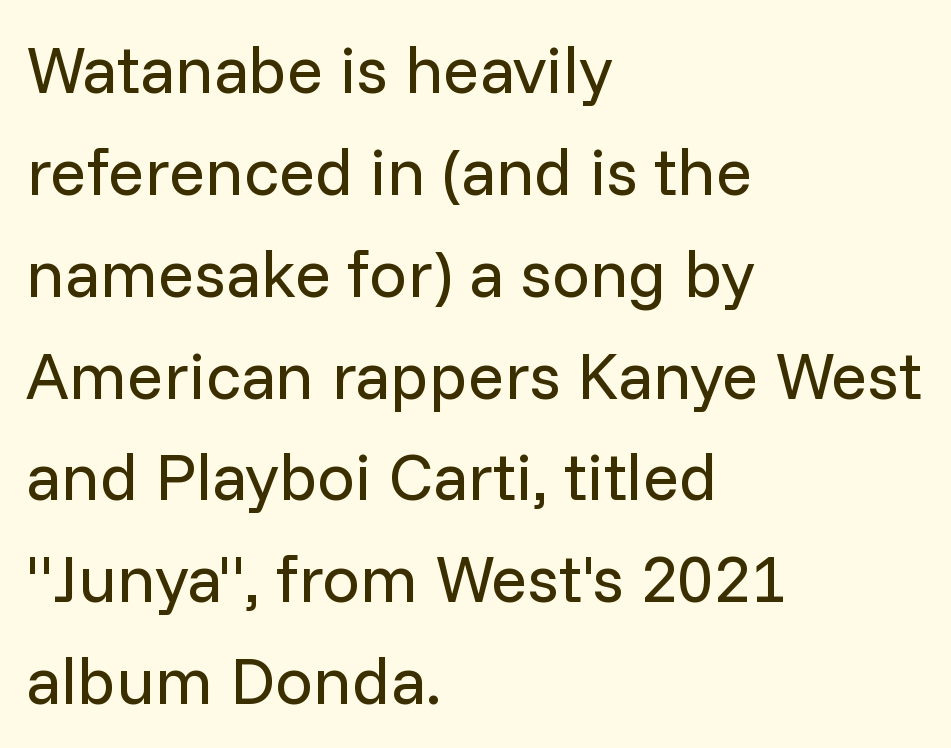
Q: Is the text bold? A: No.
Q: Is the text italic (slanted)? A: No, it is upright.
Q: Is the typeface a serif or a sans-serif typeface? A: Sans-serif.
Q: Is the text underlined? A: No.
Q: How is the paragraph aligned? A: Left-aligned.
Q: Is the spacing between letters normal or unusually wide? A: Normal.
Q: Is the spacing between lines tight, normal or loose? A: Normal.
Q: Width (condensed, normal, or wide)? A: Normal.
Q: Stroke contrast? A: Low.
Q: x-height? A: Medium.
Q: Monospaced? A: No.
